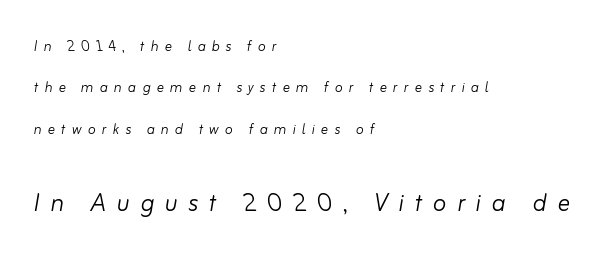
The image shows 31 px light type, italic (leaning right); set left-aligned, loose line spacing (2.3x), unusually wide letter spacing (+0.34 em), not underlined; the second (bottom) block is 1.72x larger; low stroke contrast and a small x-height.
